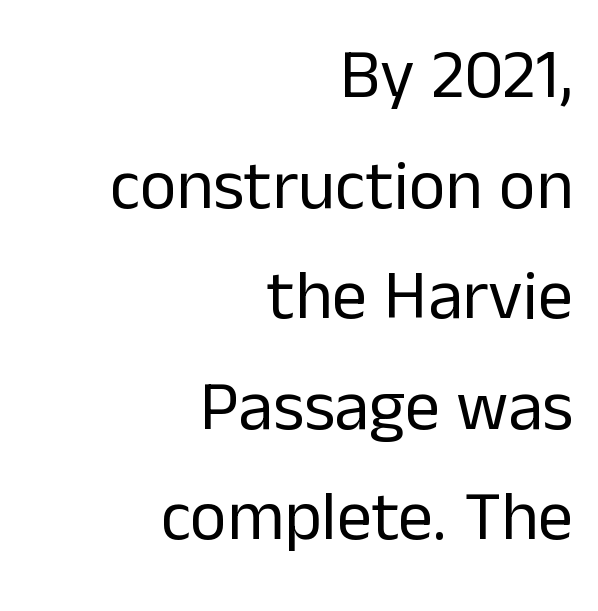
Line endings align vertically; line beginnings do not. The passage shown is not underscored anywhere. No chunkiness to these letters — they're not bold. Is this a fixed-width face? No — the glyphs have proportional, varying widths. Students, note that the glyphs here touch the page at normal intervals.
